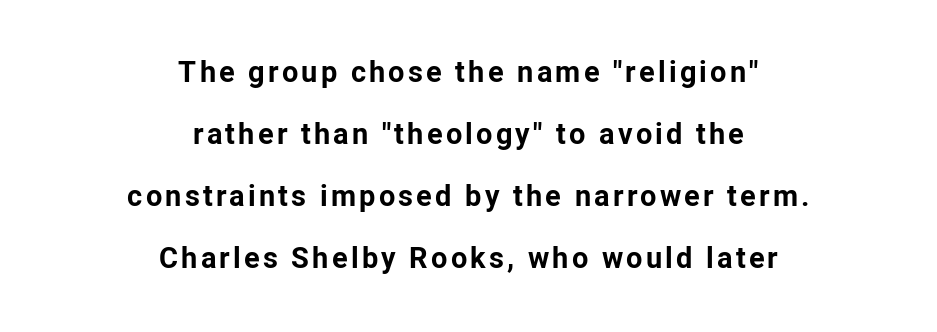
The image shows 29 px bold sans-serif type, upright; set centered, loose line spacing (2.14x), not underlined; low stroke contrast and a medium x-height.
